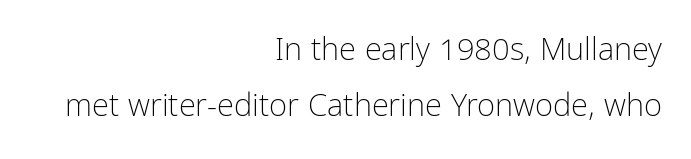
The image shows 31 px light, condensed sans-serif type, upright; set right-aligned, line spacing 1.81x, normal letter spacing, not underlined; low stroke contrast and a medium x-height.
